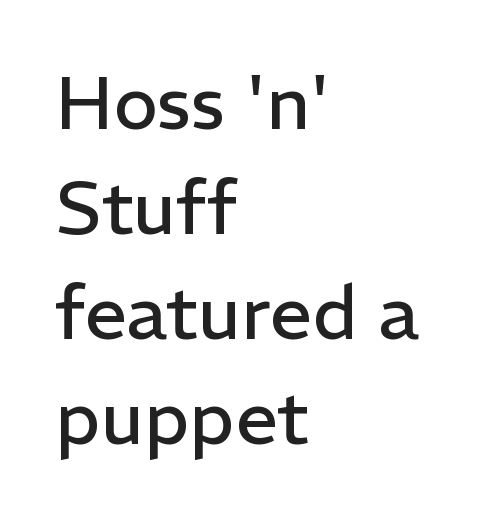
{"serif": "no", "italic": "no", "bold": "no", "weight": "regular", "width": "normal", "stroke_contrast": "low", "x_height": "medium", "monospaced": "no", "underline": "no", "align": "left", "line_spacing": "normal", "line_spacing_ratio": 1.4, "letter_spacing": "normal", "letter_spacing_em": 0.0, "glyph_px": 75}
